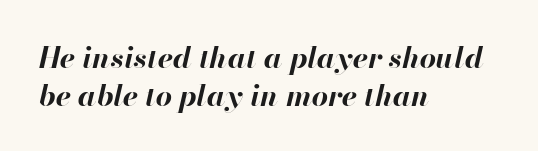
The sample has been set heavy, in full bold. Looking at the ascenders, they clearly lean. Note the varied advance widths — an 'i' is clearly narrower than an 'm'. Every row of glyphs begins at an identical x-position on the left. The lines sit at an ordinary, default distance from one another. Words float on clear page, feet unadorned.
